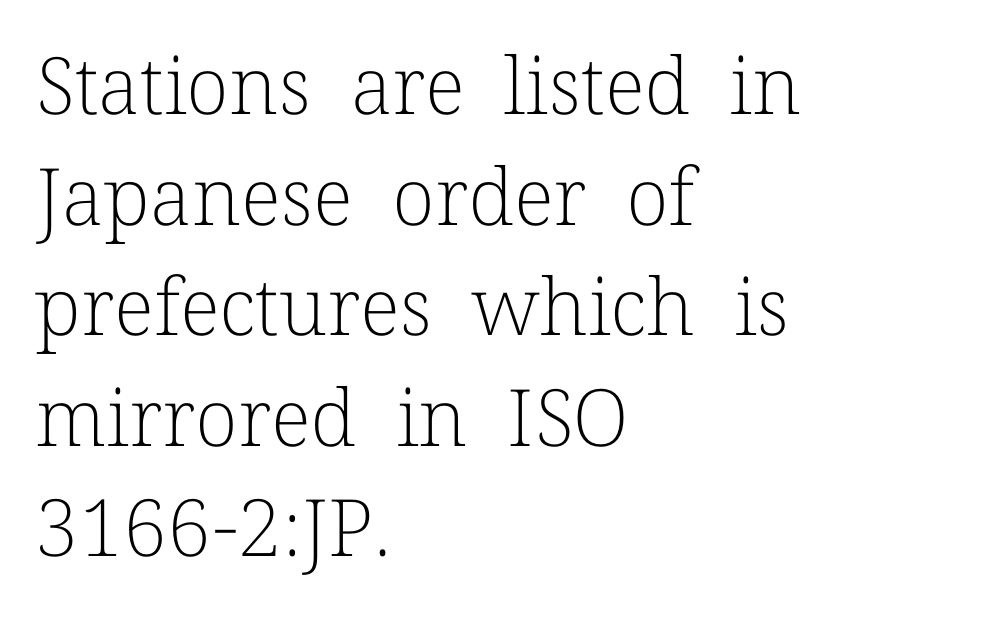
The image shows 79 px light serif type, upright; set left-aligned, normal line spacing (1.4x), normal letter spacing, not underlined; low stroke contrast and a medium x-height.
